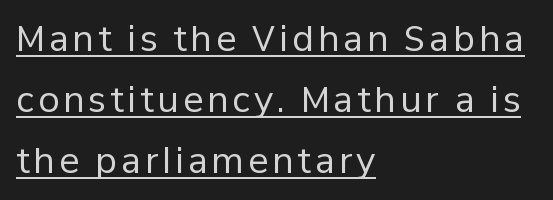
The image shows 34 px regular-weight sans-serif type, upright; set left-aligned, line spacing 1.79x, underlined; low stroke contrast and a medium x-height.
